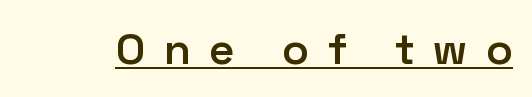
{"serif": "no", "italic": "no", "bold": "semi", "weight": "semibold", "width": "normal", "stroke_contrast": "low", "x_height": "medium", "monospaced": "no", "underline": "yes", "letter_spacing": "wide", "letter_spacing_em": 0.44, "glyph_px": 44}
